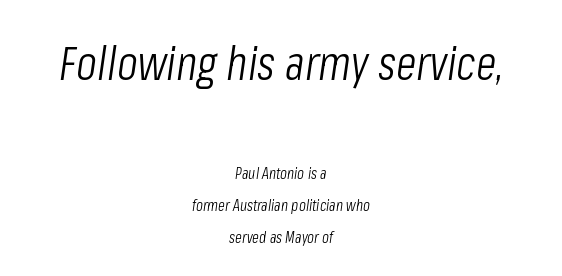
The image shows 48 px light, condensed type, italic (leaning right); set centered, loose line spacing (1.98x), normal letter spacing, not underlined; the first (top) block is 3.0x larger; low stroke contrast and a medium x-height.
